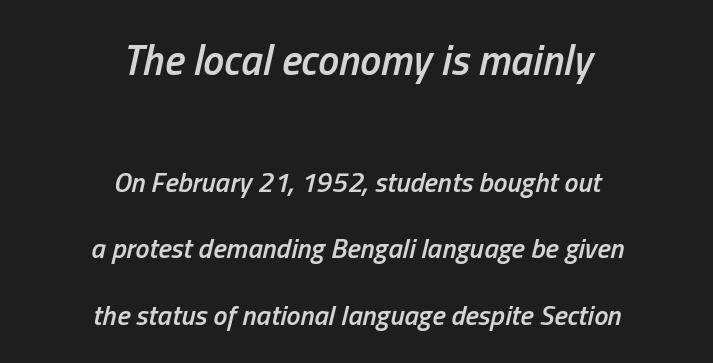
Size contrast runs from large at the top to small at the bottom. The rendering uses natural spacing where letterforms have individual widths. The glyphs have the mass of a demibold cut, below bold. If you drew a line through each stem, it would be angled.
